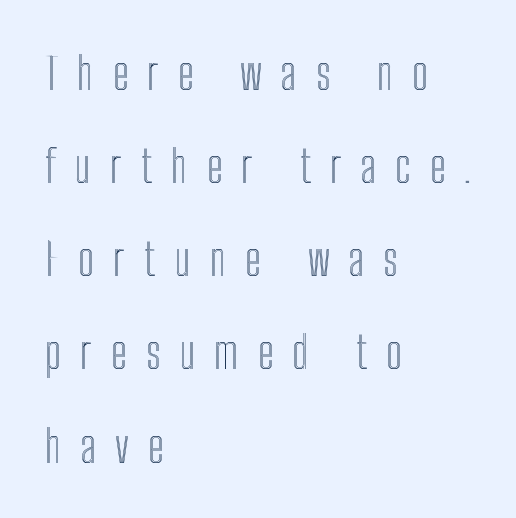
{"italic": "no", "width": "condensed", "x_height": "medium", "monospaced": "no", "underline": "no", "align": "left", "line_spacing": "loose", "line_spacing_ratio": 2.07, "letter_spacing": "wide", "letter_spacing_em": 0.42, "glyph_px": 45}
